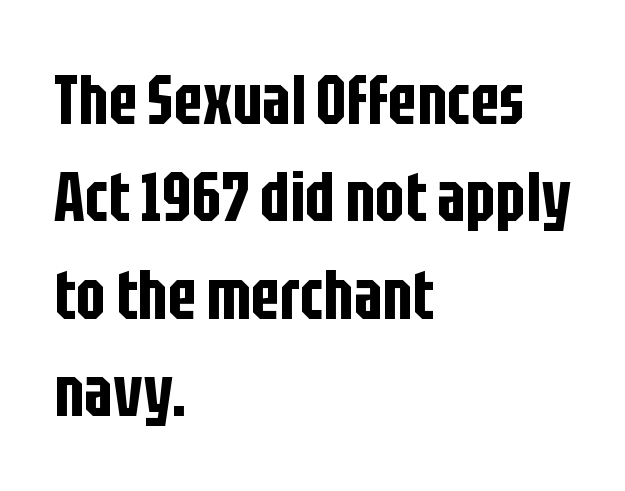
{"serif": "no", "italic": "no", "width": "condensed", "stroke_contrast": "low", "x_height": "large", "monospaced": "no", "underline": "no", "align": "left", "line_spacing": "normal", "line_spacing_ratio": 1.39, "letter_spacing": "normal", "letter_spacing_em": 0.0, "glyph_px": 70}
